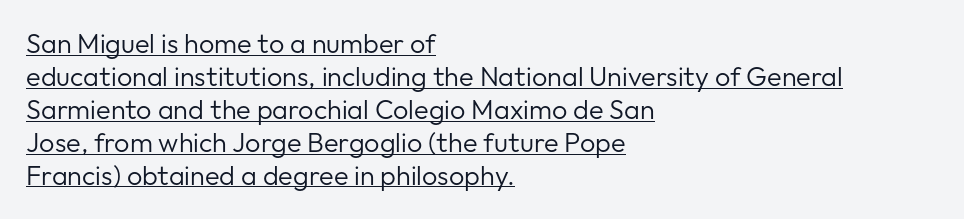
The image shows 27 px text type, upright; set left-aligned, line spacing 1.22x, normal letter spacing, underlined.
